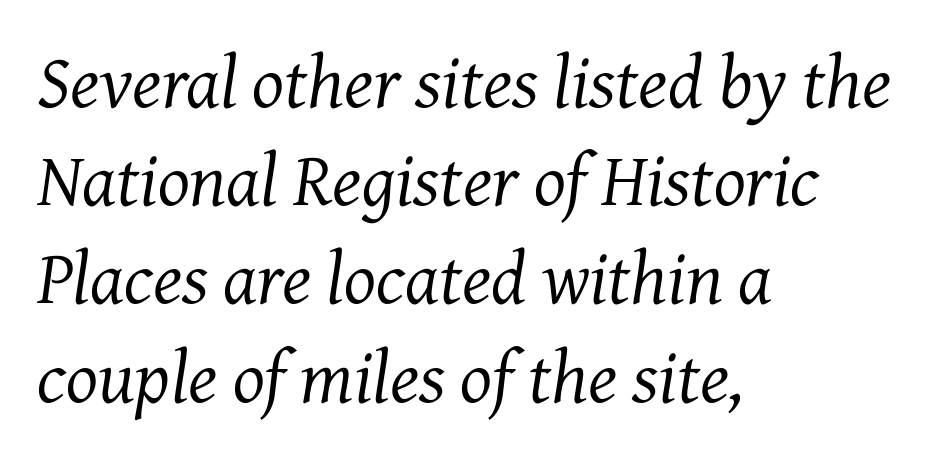
{"serif": "yes", "italic": "yes", "lean": "right", "slant_degrees": 7, "bold": "no", "weight": "regular", "width": "normal", "stroke_contrast": "medium", "x_height": "medium", "monospaced": "no", "underline": "no", "align": "left", "line_spacing": "normal", "line_spacing_ratio": 1.31, "letter_spacing": "normal", "letter_spacing_em": 0.0, "glyph_px": 75}
